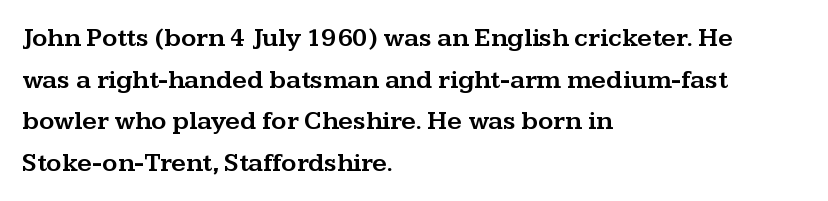
Q: Is the text italic (slanted)? A: No, it is upright.
Q: Is the text underlined? A: No.
Q: How is the paragraph aligned? A: Left-aligned.
Q: Is the spacing between letters normal or unusually wide? A: Normal.
Q: Is the spacing between lines tight, normal or loose? A: Normal.
